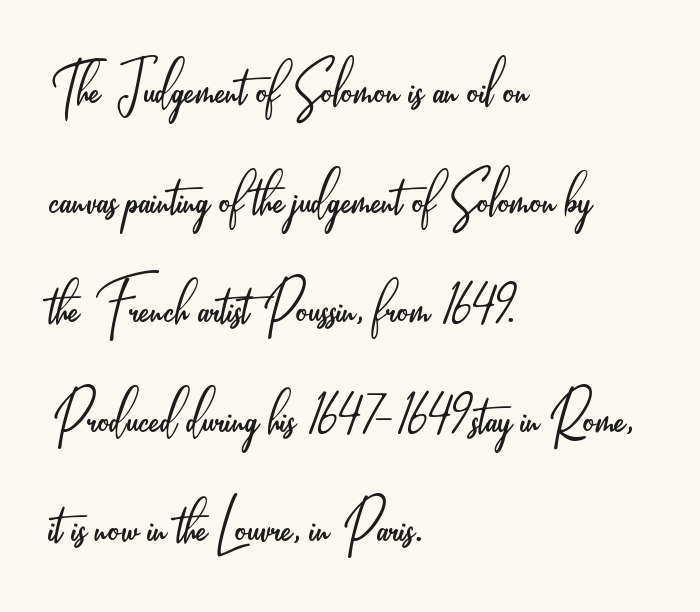
Q: Is the text bold? A: No.
Q: Is the text italic (slanted)? A: Yes.
Q: Is the typeface a serif or a sans-serif typeface? A: Sans-serif.
Q: Is the text underlined? A: No.
Q: How is the paragraph aligned? A: Left-aligned.
Q: Is the spacing between letters normal or unusually wide? A: Normal.
Q: Is the spacing between lines tight, normal or loose? A: Normal.
Q: Width (condensed, normal, or wide)? A: Condensed.
Q: Stroke contrast? A: Low.
Q: x-height? A: Small.
Q: Monospaced? A: No.
